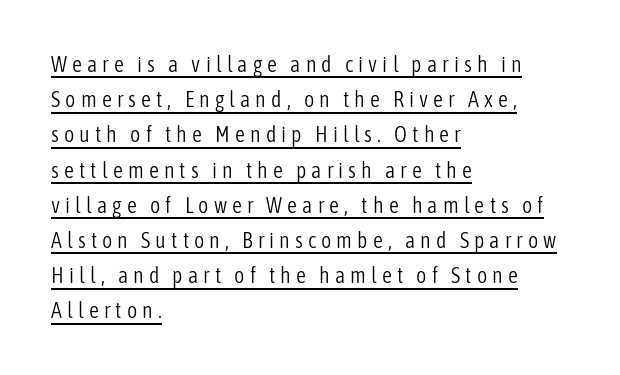
Does a line run under the words? Yes, clearly. The lines are quadded left. Posture: vertical. The space between consecutive lines is moderate. No extra ink here — the face is not bold. Is the letter spacing exaggerated? Yes — the characters are pushed far apart.
